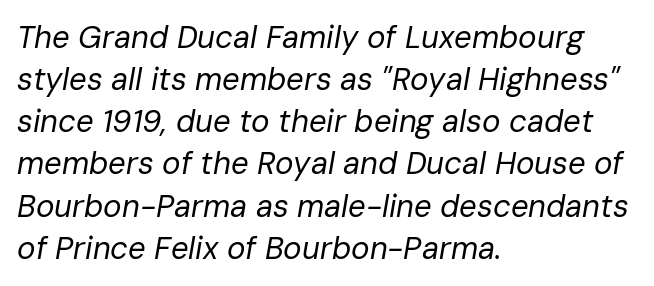
The image shows 31 px regular-weight type, italic (leaning right); set left-aligned, normal line spacing (1.36x), normal letter spacing, not underlined; low stroke contrast and a medium x-height.
